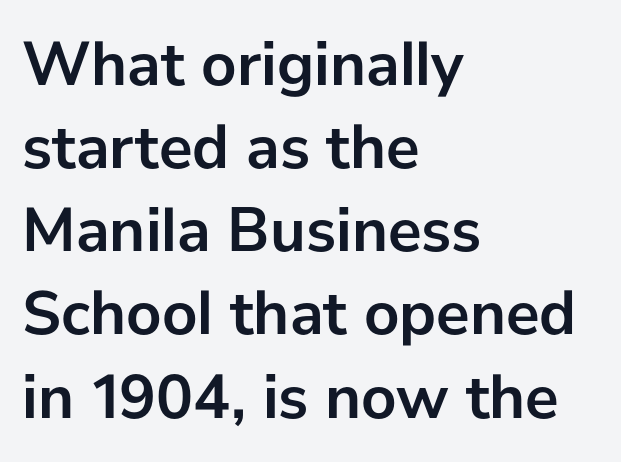
The image shows 63 px semibold sans-serif type, upright; set left-aligned, normal line spacing (1.32x), normal letter spacing, not underlined; low stroke contrast and a medium x-height.
